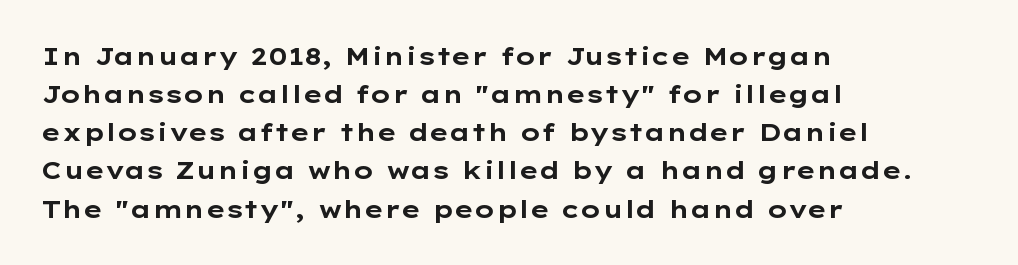
The image shows 24 px bold type, upright; set left-aligned, normal line spacing (1.59x), normal letter spacing, not underlined.
